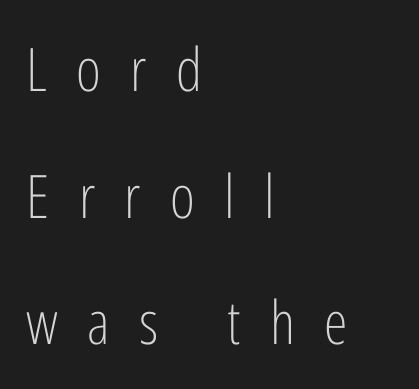
The image shows 60 px light, condensed sans-serif type, upright; set left-aligned, loose line spacing (2.11x), unusually wide letter spacing (+0.49 em), not underlined; low stroke contrast and a medium x-height.
